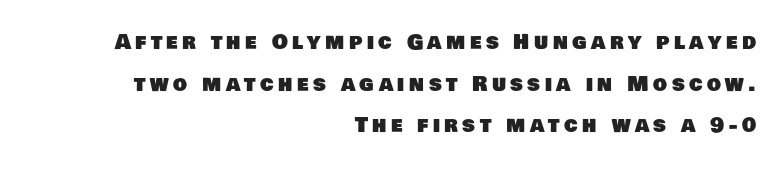
Horizontal bands of white between lines are thick stripes. Letters rest on an invisible, unmarked baseline. Each word looks stretched out because of the extra space between its letters. A flush-right, rag-left setting is used for this passage.
